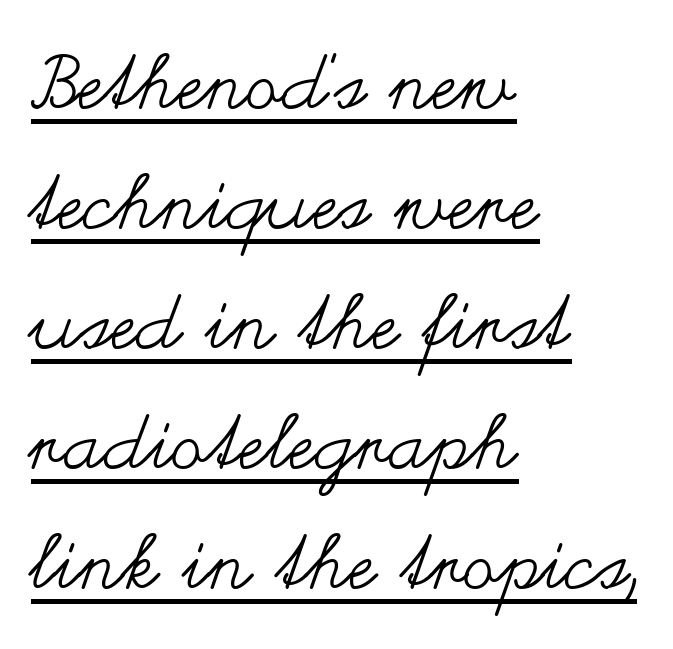
The image shows 75 px regular-weight, wide type; set left-aligned, normal line spacing (1.6x), normal letter spacing, underlined; medium stroke contrast and a small x-height.
